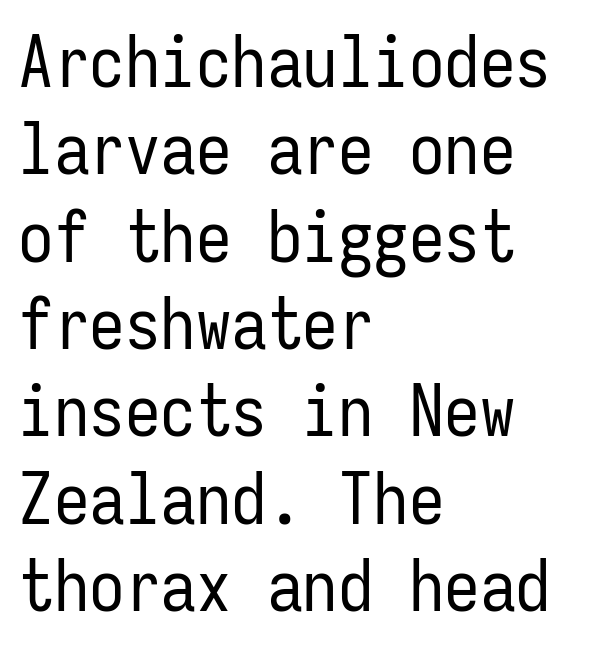
The image shows 71 px regular-weight, condensed sans-serif type, upright, monospaced; set left-aligned, line spacing 1.23x, normal letter spacing, not underlined; low stroke contrast and a medium x-height.
